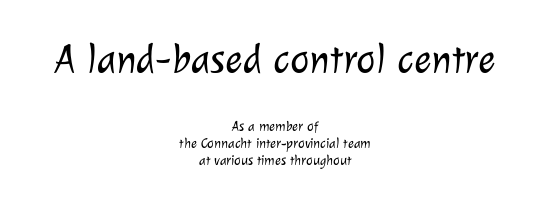
Q: Is the text bold? A: No.
Q: Is the typeface a serif or a sans-serif typeface? A: Sans-serif.
Q: Is the text underlined? A: No.
Q: How is the paragraph aligned? A: Centered.
Q: Is the spacing between letters normal or unusually wide? A: Normal.
Q: Which block of text is set in a larger size, the first (top) or the second (bottom)? A: The first (top) one.
Q: Width (condensed, normal, or wide)? A: Normal.
Q: Stroke contrast? A: Low.
Q: x-height? A: Medium.
Q: Monospaced? A: No.
